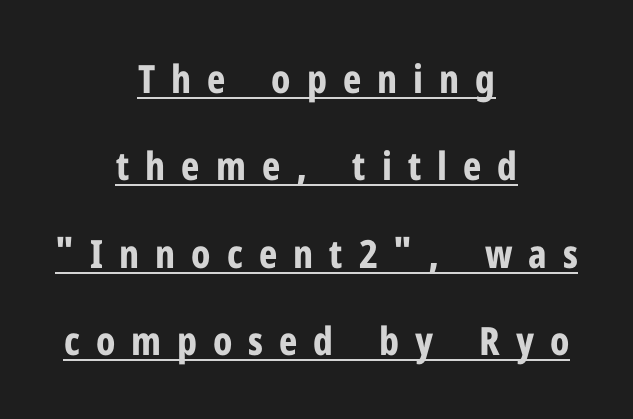
Is there an underline? Yes — a line sits under the letters. Typesetter's note: full bold, strokes at maximum text heaviness. Short and long lines alike share a common midpoint. The line-height multiplier appears high, well above default. Nothing sits at the stroke ends, so this counts as sans-serif. No italicization has been applied; the sample stays upright.
